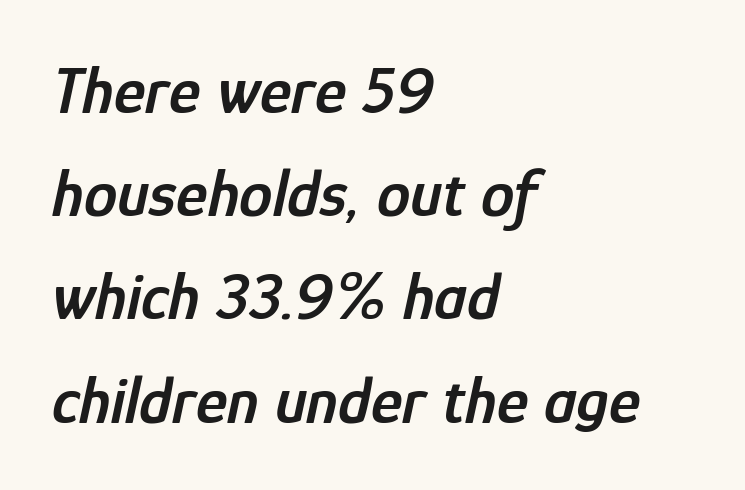
{"italic": "yes", "lean": "right", "slant_degrees": 12, "bold": "semi", "weight": "semibold", "width": "condensed", "stroke_contrast": "low", "x_height": "medium", "monospaced": "no", "underline": "no", "align": "left", "line_spacing": "normal", "line_spacing_ratio": 1.54, "letter_spacing": "normal", "letter_spacing_em": 0.0, "glyph_px": 67}
